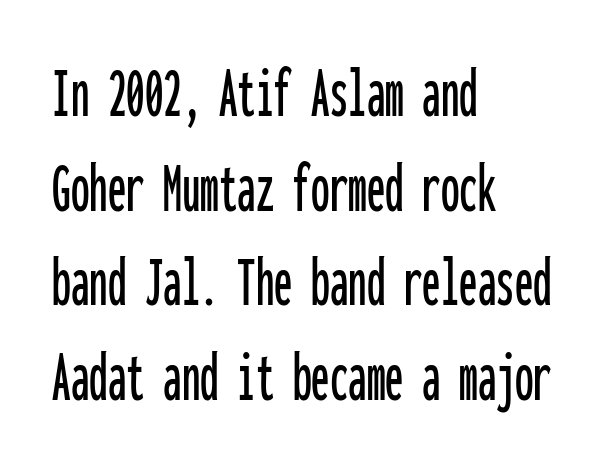
{"serif": "no", "italic": "no", "width": "condensed", "stroke_contrast": "low", "x_height": "medium", "monospaced": "yes", "underline": "no", "align": "left", "line_spacing": "normal", "line_spacing_ratio": 1.28, "letter_spacing": "normal", "letter_spacing_em": 0.0, "glyph_px": 74}
